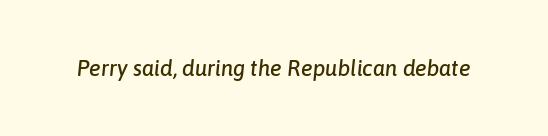
Q: Is the text italic (slanted)? A: Yes, it leans right by about 6 degrees.
Q: Is the text underlined? A: No.
Q: Is the spacing between letters normal or unusually wide? A: Normal.
